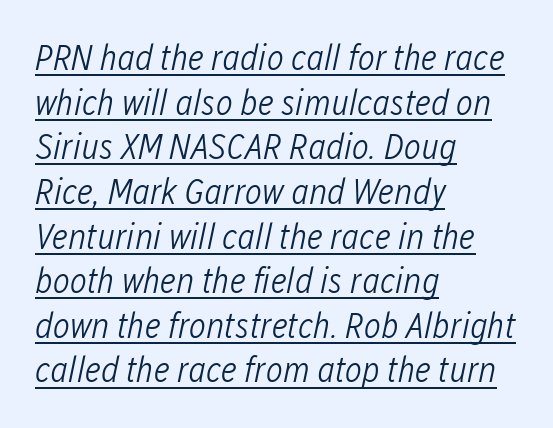
The image shows 36 px light, condensed type, italic (leaning right); set left-aligned, line spacing 1.24x, normal letter spacing, underlined; low stroke contrast and a medium x-height.
